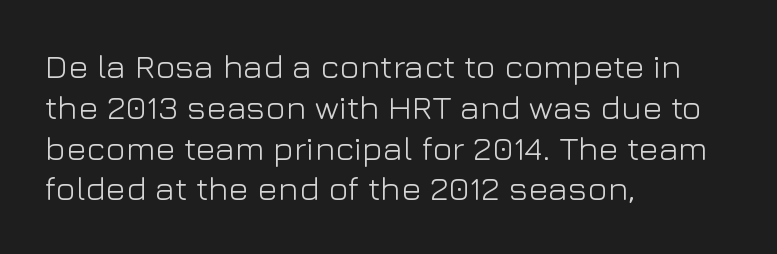
{"serif": "no", "italic": "no", "bold": "no", "weight": "light", "width": "normal", "stroke_contrast": "low", "x_height": "medium", "monospaced": "no", "underline": "no", "align": "left", "line_spacing_ratio": 1.2, "letter_spacing": "normal", "letter_spacing_em": 0.0, "glyph_px": 34}
